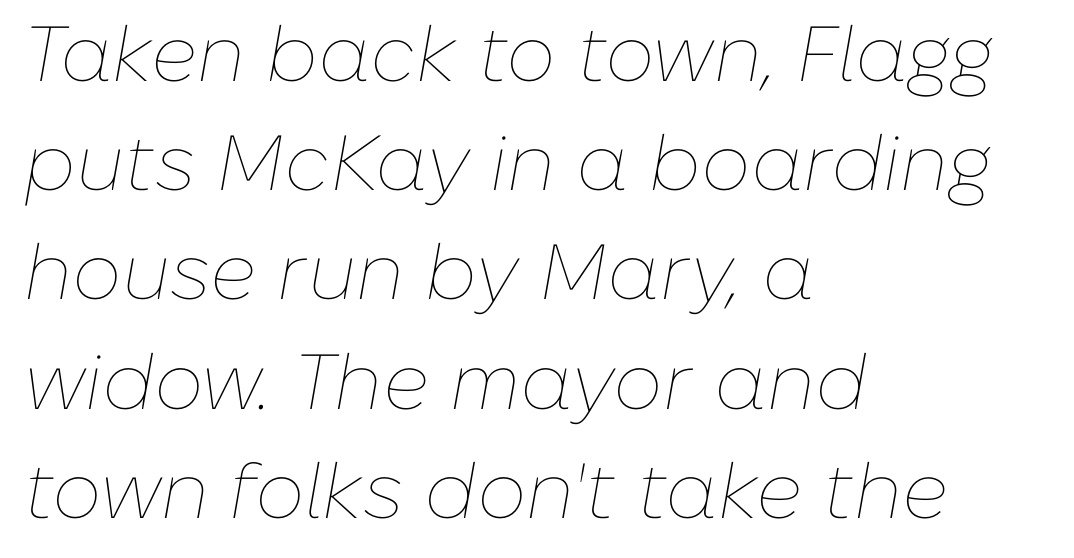
The image shows 78 px thin type, italic (leaning right); set left-aligned, normal line spacing (1.4x), normal letter spacing, not underlined; low stroke contrast and a medium x-height.
